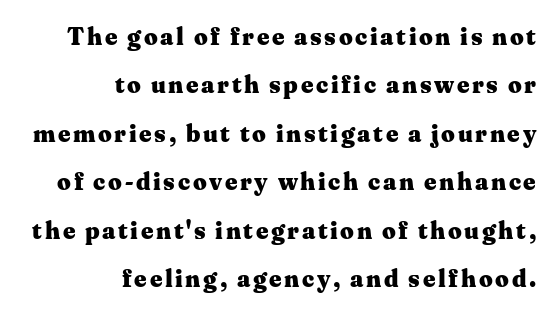
A roman cut, with each character standing at attention. These words are printed bold, with thick strokes throughout. Letters rest on an invisible, unmarked baseline. The designer dialed line spacing up above the default.
